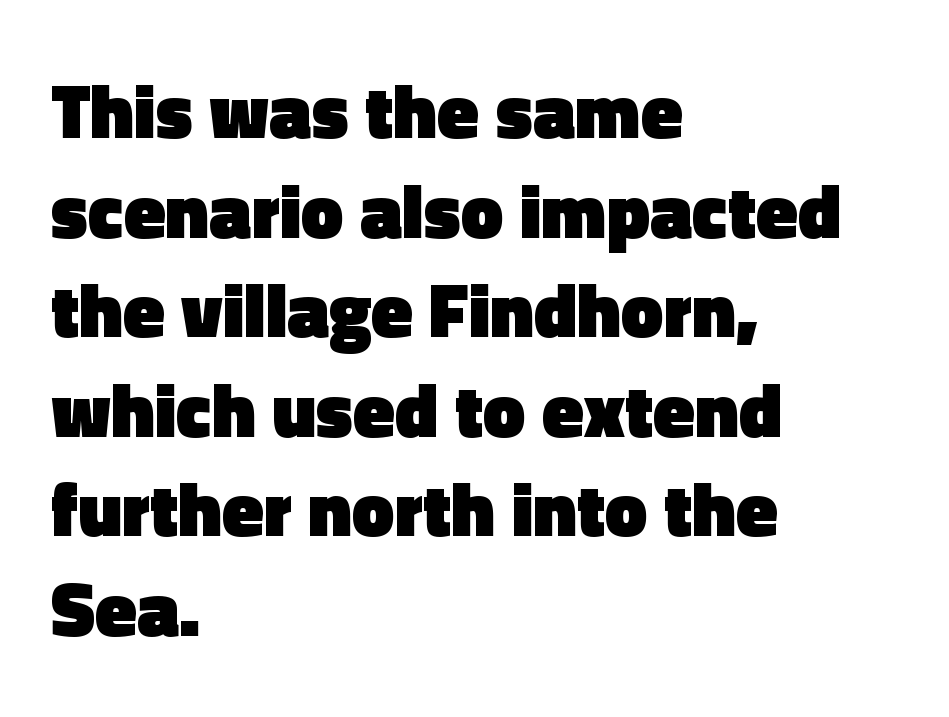
The image shows 76 px heavy sans-serif type, upright; set left-aligned, normal line spacing (1.31x), normal letter spacing, not underlined; a medium x-height.
